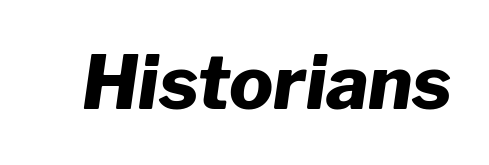
Q: Is the text bold? A: Yes.
Q: Is the text italic (slanted)? A: Yes, it leans right by about 8 degrees.
Q: Is the text underlined? A: No.
Q: Is the spacing between letters normal or unusually wide? A: Normal.
Q: Width (condensed, normal, or wide)? A: Normal.
Q: Stroke contrast? A: Low.
Q: x-height? A: Medium.
Q: Monospaced? A: No.
